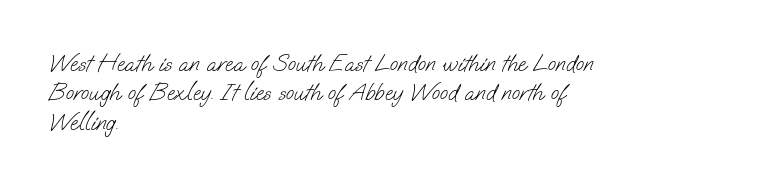
{"bold": "no", "underline": "no", "align": "left", "line_spacing_ratio": 1.22, "letter_spacing": "normal", "letter_spacing_em": 0.0, "glyph_px": 24}
